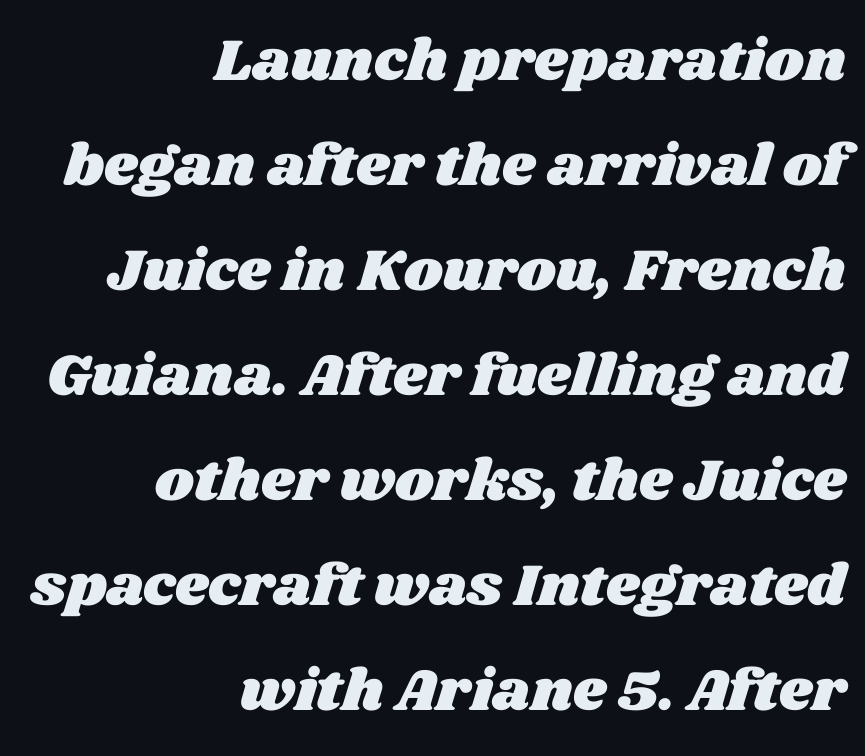
The image shows 59 px wide type; set right-aligned, line spacing 1.78x, normal letter spacing, not underlined; medium stroke contrast and a large x-height.
